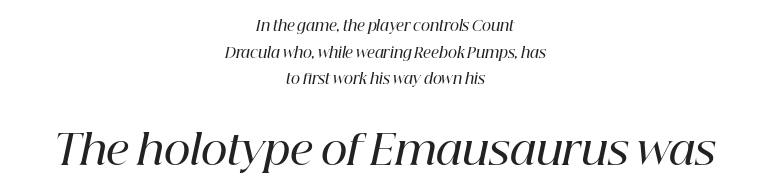
Unmarked baselines from the first word to the last. The rendering keeps characters at their native spacing. The whitespace from short lines is split evenly between both sides. Reading down the column, the eye jumps a long way to each next line.
